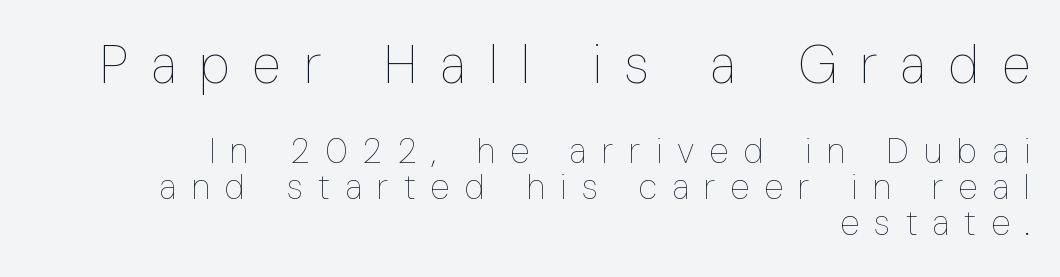
Upright lettering throughout. Letters have the restrained weight of plain body copy at most. Whoever set this made the first block the dominant, larger element. Leading: reduced. Is this a fixed-width face? No — the glyphs have proportional, varying widths. The type is letterspaced generously, with wide tracking.
